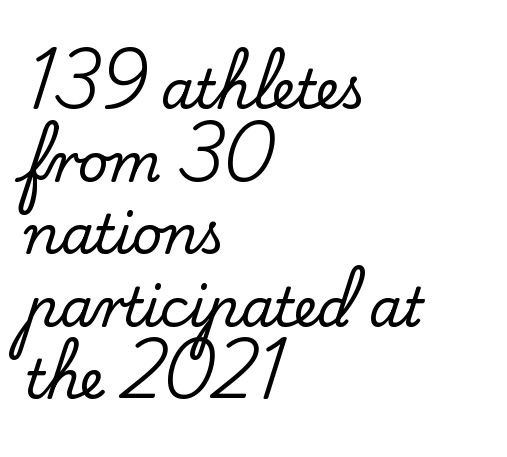
Is this a fixed-width face? No — the glyphs have proportional, varying widths. Each word holds together tightly as a unit, with standard inter-letter gaps. Line starts are locked; line ends wander. Descender tails drop into unmarked territory.
